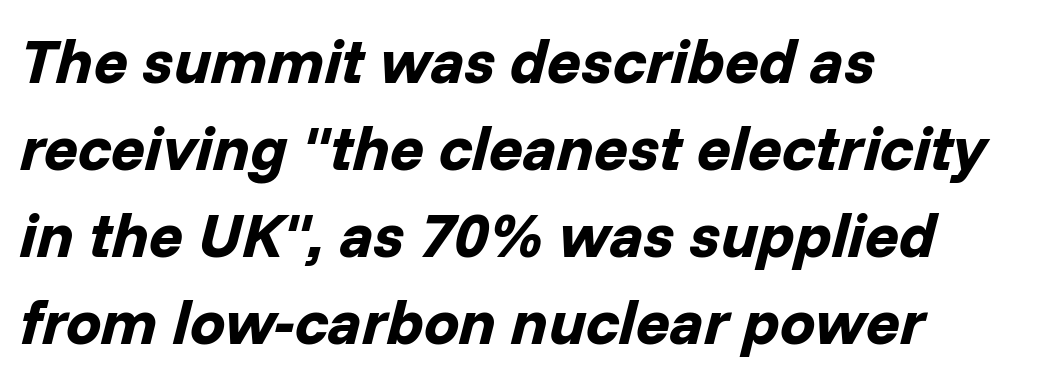
The image shows 63 px bold type, italic (leaning right); set left-aligned, normal line spacing (1.38x), normal letter spacing, not underlined; low stroke contrast and a medium x-height.
